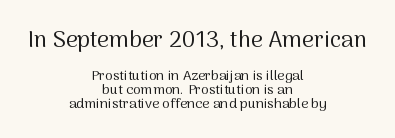
Posture: straight, roman, zero tilt. No extra tracking has been applied to these lines. This block would grow much taller if given ordinary leading; it's compressed now. Bare-footed words on every line. No extra ink here — the face is not bold. Size contrast runs from large at the top to small at the bottom.
